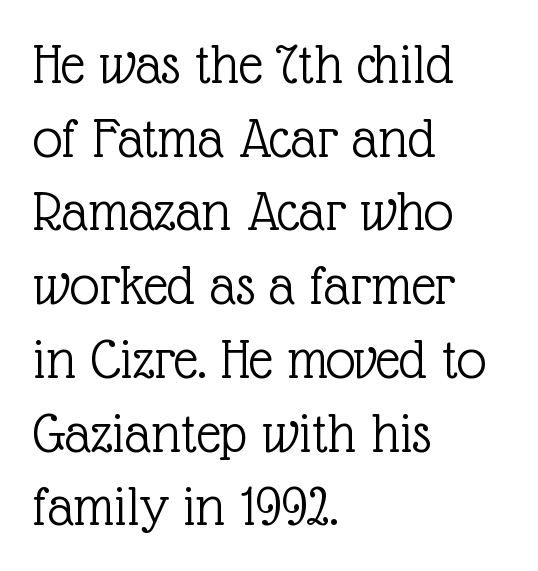
The image shows 59 px light serif type, upright; set left-aligned, normal line spacing (1.25x), normal letter spacing, not underlined; a medium x-height.
